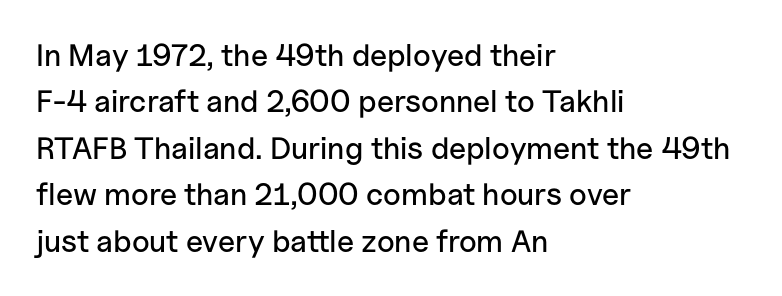
Q: Is the text italic (slanted)? A: No, it is upright.
Q: Is the typeface a serif or a sans-serif typeface? A: Sans-serif.
Q: Is the text underlined? A: No.
Q: How is the paragraph aligned? A: Left-aligned.
Q: Is the spacing between letters normal or unusually wide? A: Normal.
Q: Is the spacing between lines tight, normal or loose? A: Normal.
Q: Width (condensed, normal, or wide)? A: Normal.
Q: Stroke contrast? A: Low.
Q: x-height? A: Medium.
Q: Monospaced? A: No.
